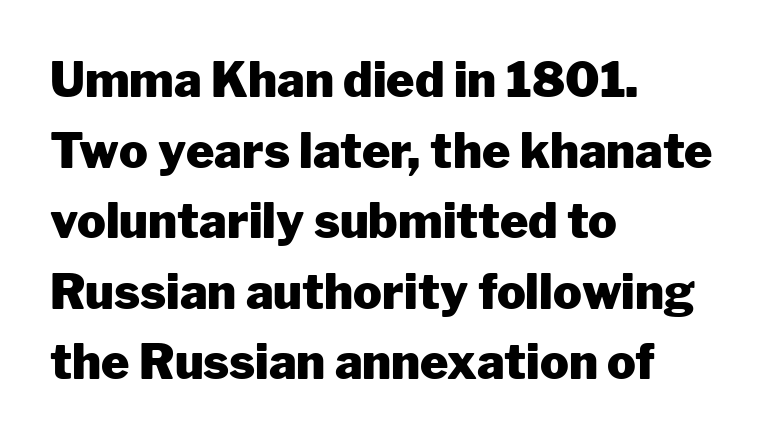
The image shows 48 px heavy sans-serif type, upright; set left-aligned, normal line spacing (1.47x), normal letter spacing, not underlined; low stroke contrast and a medium x-height.
